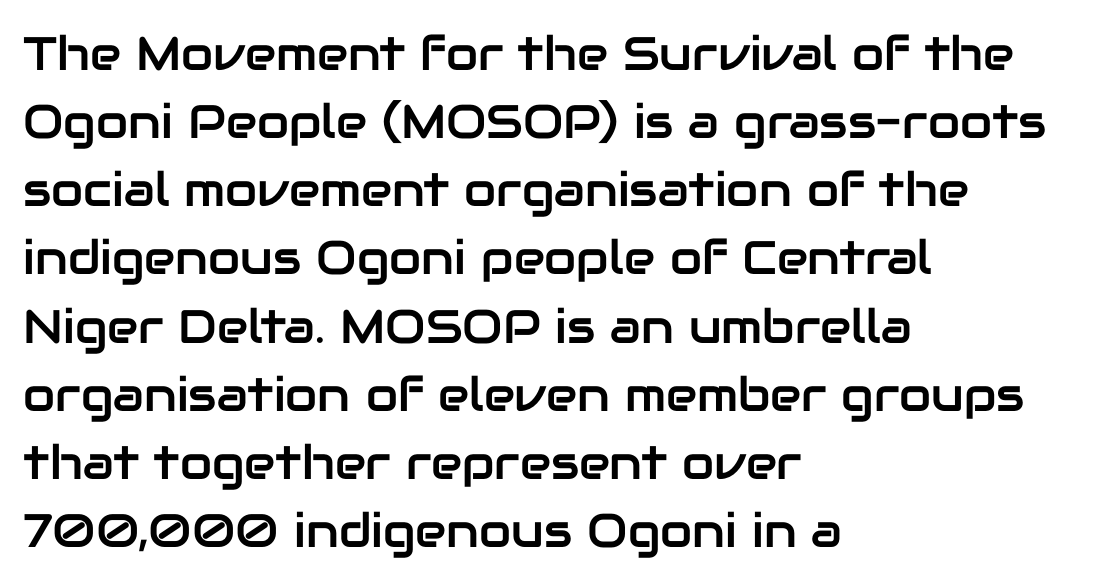
The image shows 47 px sans-serif type, upright; set left-aligned, normal line spacing (1.45x), normal letter spacing, not underlined; low stroke contrast and a medium x-height.
